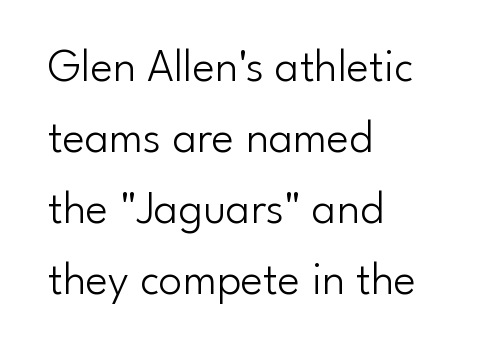
{"serif": "no", "italic": "no", "bold": "no", "weight": "light", "width": "normal", "stroke_contrast": "low", "x_height": "small", "monospaced": "no", "underline": "no", "align": "left", "line_spacing": "normal", "line_spacing_ratio": 1.51, "letter_spacing": "normal", "letter_spacing_em": 0.0, "glyph_px": 47}
